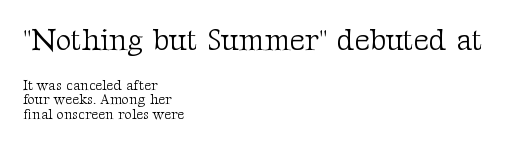
{"serif": "yes", "italic": "no", "bold": "no", "weight": "light", "width": "normal", "stroke_contrast": "medium", "x_height": "medium", "monospaced": "no", "underline": "no", "align": "left", "line_spacing": "tight", "line_spacing_ratio": 1.01, "letter_spacing": "normal", "letter_spacing_em": 0.0, "larger_block": "first", "size_ratio": 2.14, "glyph_px": 30}
